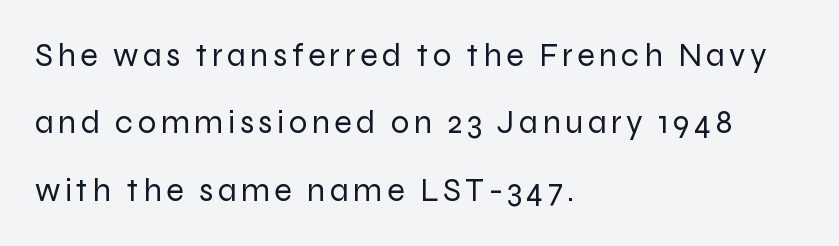
Q: Is the text bold? A: No.
Q: Is the text italic (slanted)? A: No, it is upright.
Q: Is the typeface a serif or a sans-serif typeface? A: Sans-serif.
Q: Is the text underlined? A: No.
Q: How is the paragraph aligned? A: Left-aligned.
Q: Is the spacing between lines tight, normal or loose? A: Loose.
Q: Width (condensed, normal, or wide)? A: Normal.
Q: Stroke contrast? A: Low.
Q: x-height? A: Medium.
Q: Monospaced? A: No.
